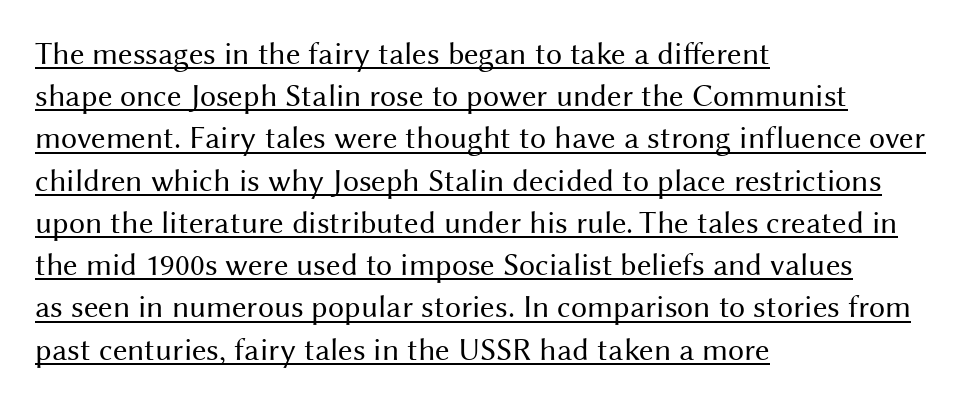
Q: Is the text bold? A: No.
Q: Is the text italic (slanted)? A: No, it is upright.
Q: Is the typeface a serif or a sans-serif typeface? A: Sans-serif.
Q: Is the text underlined? A: Yes.
Q: How is the paragraph aligned? A: Left-aligned.
Q: Is the spacing between letters normal or unusually wide? A: Normal.
Q: Is the spacing between lines tight, normal or loose? A: Normal.
Q: Width (condensed, normal, or wide)? A: Normal.
Q: Stroke contrast? A: Medium.
Q: x-height? A: Medium.
Q: Monospaced? A: No.
